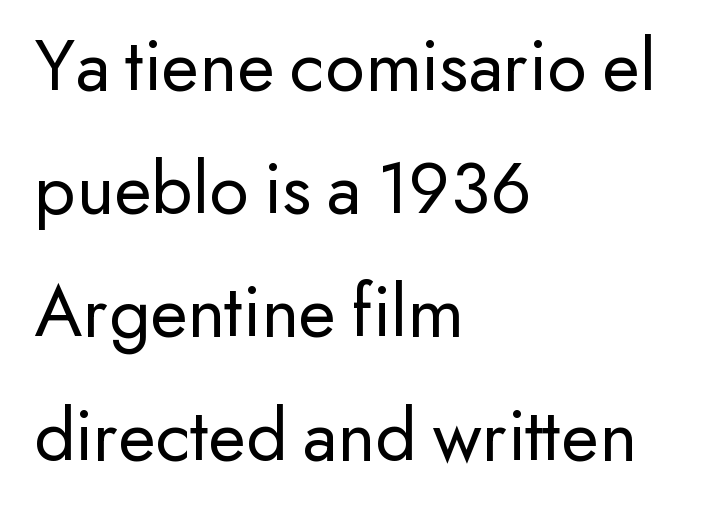
The image shows 77 px regular-weight sans-serif type, upright; set left-aligned, normal line spacing (1.6x), normal letter spacing, not underlined; low stroke contrast and a small x-height.
